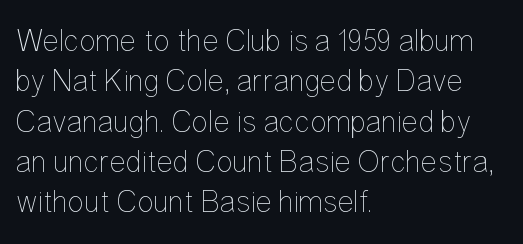
Q: Is the text bold? A: No.
Q: Is the text italic (slanted)? A: No, it is upright.
Q: Is the text underlined? A: No.
Q: How is the paragraph aligned? A: Left-aligned.
Q: Is the spacing between letters normal or unusually wide? A: Normal.
Q: Is the spacing between lines tight, normal or loose? A: Normal.
Q: Width (condensed, normal, or wide)? A: Condensed.
Q: Stroke contrast? A: Low.
Q: x-height? A: Medium.
Q: Monospaced? A: No.
